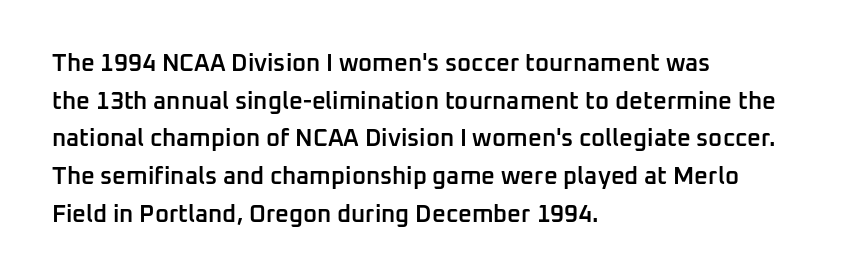
The image shows 24 px text type, upright; set left-aligned, normal line spacing (1.57x), normal letter spacing, not underlined.
